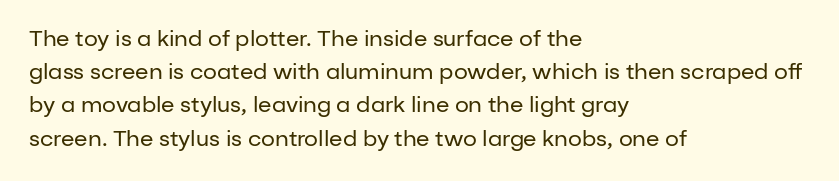
Tall strokes in this sample are plumb rather than angled. Weight: regular or lighter. Tracking value appears to be zero — textbook default spacing. The passage shown stacks its lines at a standard gap. The lines in this sample share a left origin and differ only in where they stop. Anything drawn beneath the words? Only blank space.
